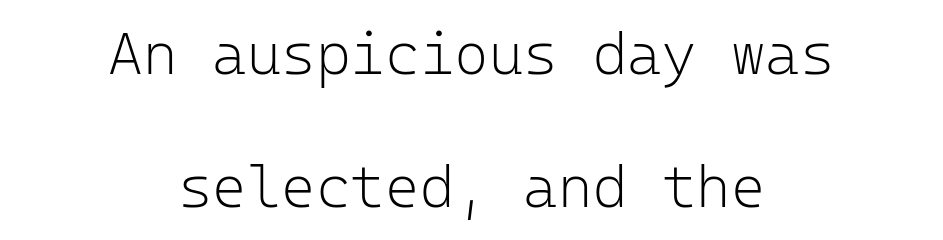
The image shows 59 px light sans-serif type, upright, monospaced; set centered, loose line spacing (2.25x), normal letter spacing, not underlined; low stroke contrast and a medium x-height.
